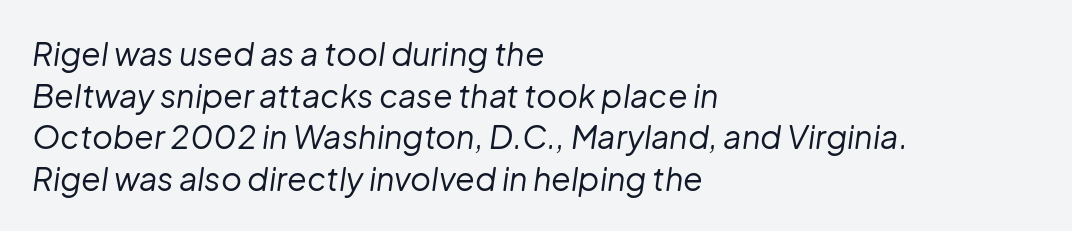
{"italic": "yes", "lean": "right", "slant_degrees": 8, "bold": "no", "weight": "regular", "width": "normal", "stroke_contrast": "low", "x_height": "medium", "monospaced": "no", "underline": "no", "align": "left", "line_spacing": "normal", "line_spacing_ratio": 1.3, "letter_spacing": "normal", "letter_spacing_em": 0.0, "glyph_px": 32}
